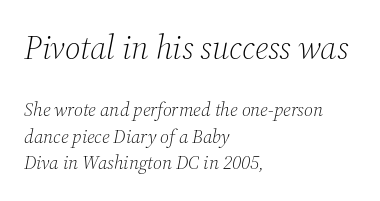
Q: Is the text bold? A: No.
Q: Is the text italic (slanted)? A: Yes, it leans right by about 12 degrees.
Q: Is the typeface a serif or a sans-serif typeface? A: Serif.
Q: Is the text underlined? A: No.
Q: How is the paragraph aligned? A: Left-aligned.
Q: Is the spacing between letters normal or unusually wide? A: Normal.
Q: Is the spacing between lines tight, normal or loose? A: Normal.
Q: Which block of text is set in a larger size, the first (top) or the second (bottom)? A: The first (top) one.
Q: Width (condensed, normal, or wide)? A: Normal.
Q: Stroke contrast? A: Medium.
Q: x-height? A: Medium.
Q: Monospaced? A: No.
